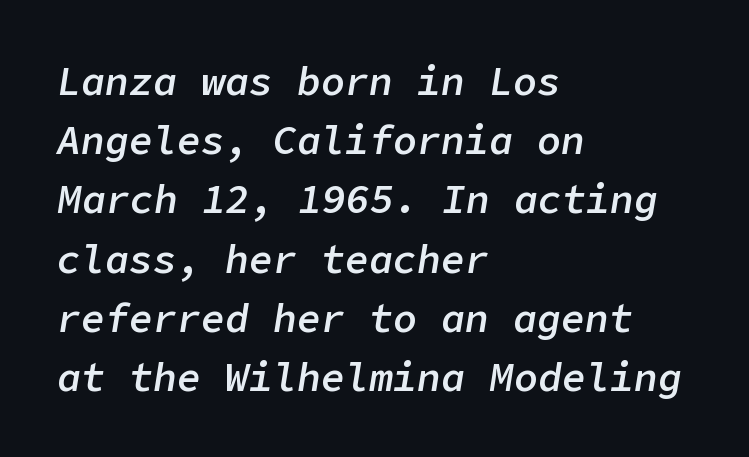
{"italic": "yes", "lean": "right", "slant_degrees": 9, "bold": "semi", "weight": "semibold", "width": "normal", "stroke_contrast": "low", "x_height": "medium", "underline": "no", "align": "left", "line_spacing": "normal", "line_spacing_ratio": 1.48, "letter_spacing": "normal", "letter_spacing_em": 0.0, "glyph_px": 40}
